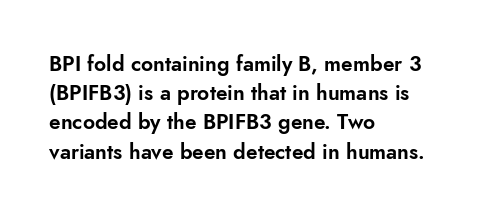
{"italic": "no", "underline": "no", "align": "left", "line_spacing": "normal", "line_spacing_ratio": 1.39, "letter_spacing": "normal", "letter_spacing_em": 0.0, "glyph_px": 21}
